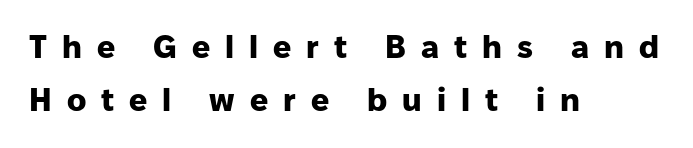
Q: Is the text bold? A: Yes.
Q: Is the text italic (slanted)? A: No, it is upright.
Q: Is the typeface a serif or a sans-serif typeface? A: Sans-serif.
Q: Is the text underlined? A: No.
Q: How is the paragraph aligned? A: Left-aligned.
Q: Is the spacing between letters normal or unusually wide? A: Unusually wide.
Q: Is the spacing between lines tight, normal or loose? A: Normal.
Q: Width (condensed, normal, or wide)? A: Normal.
Q: Stroke contrast? A: Low.
Q: x-height? A: Medium.
Q: Monospaced? A: No.
